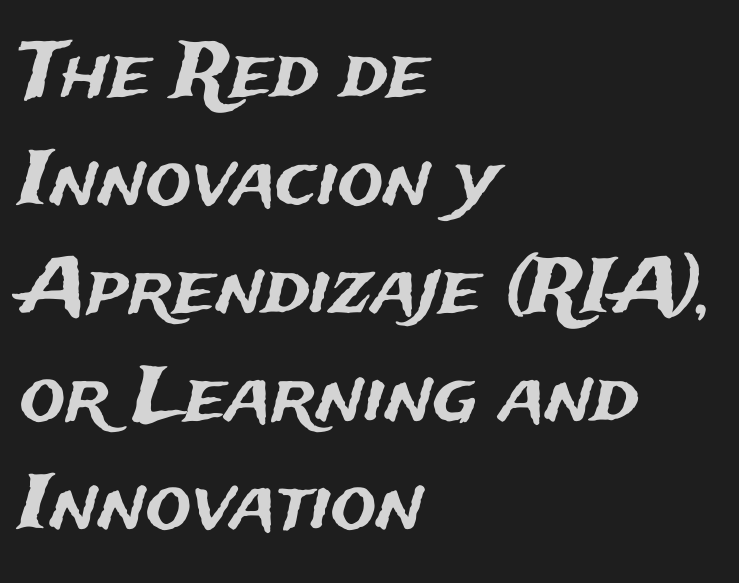
{"serif": "no", "width": "normal", "stroke_contrast": "medium", "x_height": "medium", "monospaced": "no", "underline": "no", "align": "left", "line_spacing": "normal", "line_spacing_ratio": 1.42, "letter_spacing": "normal", "letter_spacing_em": 0.0, "glyph_px": 76}
